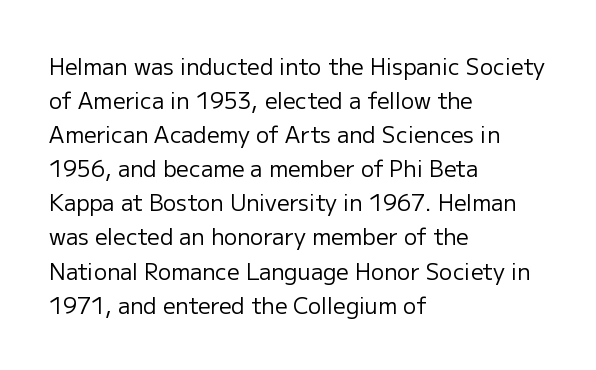
The image shows 22 px text type, upright; set left-aligned, normal line spacing (1.55x), normal letter spacing, not underlined.
